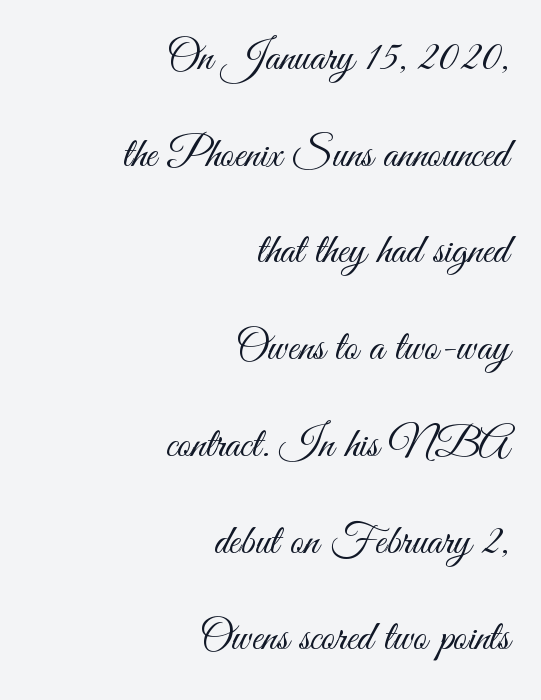
{"serif": "no", "bold": "no", "weight": "light", "width": "condensed", "stroke_contrast": "medium", "x_height": "small", "monospaced": "no", "underline": "no", "align": "right", "line_spacing": "loose", "line_spacing_ratio": 2.25, "letter_spacing": "normal", "letter_spacing_em": 0.0, "glyph_px": 43}
